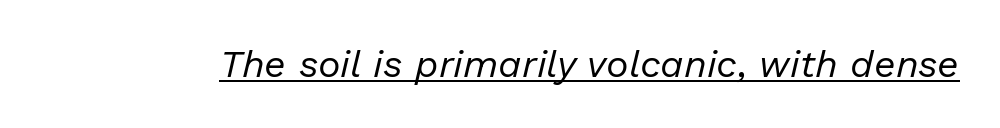
Q: Is the text bold? A: No.
Q: Is the text italic (slanted)? A: Yes, it leans right by about 13 degrees.
Q: Is the text underlined? A: Yes.
Q: Is the spacing between letters normal or unusually wide? A: Normal.
Q: Width (condensed, normal, or wide)? A: Normal.
Q: Stroke contrast? A: Low.
Q: x-height? A: Medium.
Q: Monospaced? A: No.
